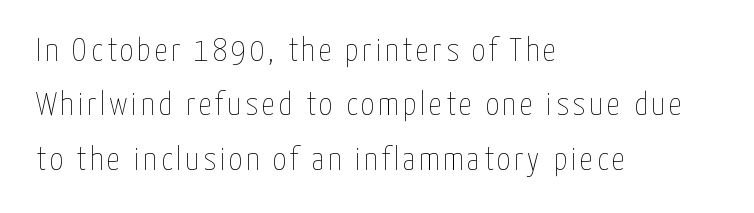
Q: Is the text bold? A: No.
Q: Is the text italic (slanted)? A: No, it is upright.
Q: Is the text underlined? A: No.
Q: How is the paragraph aligned? A: Left-aligned.
Q: Is the spacing between lines tight, normal or loose? A: Normal.
Q: Width (condensed, normal, or wide)? A: Condensed.
Q: Stroke contrast? A: Low.
Q: x-height? A: Medium.
Q: Monospaced? A: No.
